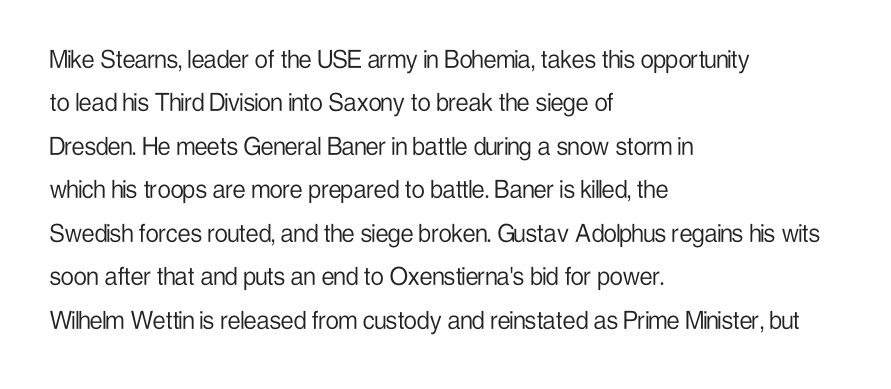
Here the designer chose a conventional face with non-uniform glyph widths. A typesetter would label this face a sans. This sample uses an upright cut, with every glyph sitting square on the baseline. Alignment: flush left. Any mark beneath the type? The region is blank.
